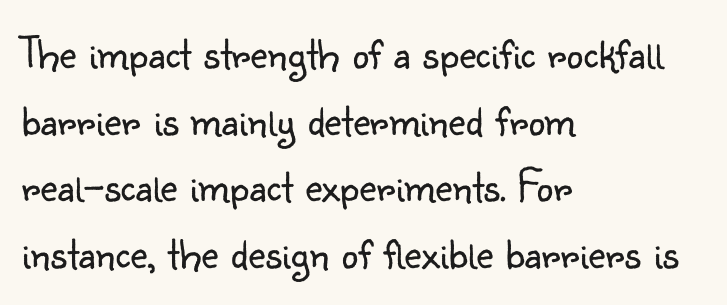
Only glyphs here, with clear space below each row. Stems here are at most as thick as an everyday book face. Compared with typical paragraphs, the rows here are spaced about the same. Characters remain perfectly vertical along every line. The type is set solid horizontally, with unmodified tracking. Nothing sits at the stroke ends, so this counts as sans-serif.
